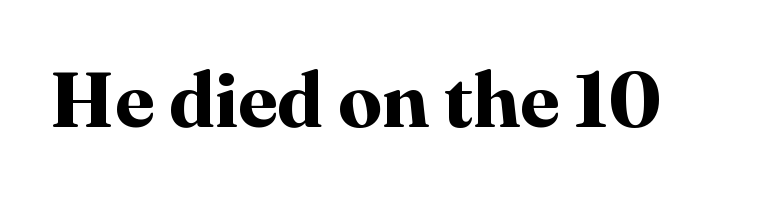
Q: Is the text bold? A: Yes.
Q: Is the text italic (slanted)? A: No, it is upright.
Q: Is the typeface a serif or a sans-serif typeface? A: Serif.
Q: Is the text underlined? A: No.
Q: Is the spacing between letters normal or unusually wide? A: Normal.
Q: Width (condensed, normal, or wide)? A: Normal.
Q: Stroke contrast? A: High.
Q: x-height? A: Medium.
Q: Monospaced? A: No.
